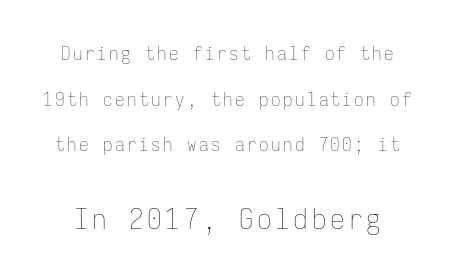
{"italic": "no", "bold": "no", "weight": "thin", "width": "condensed", "stroke_contrast": "low", "x_height": "medium", "monospaced": "yes", "underline": "no", "line_spacing": "loose", "line_spacing_ratio": 2.4, "larger_block": "second", "size_ratio": 1.53, "glyph_px": 29}
